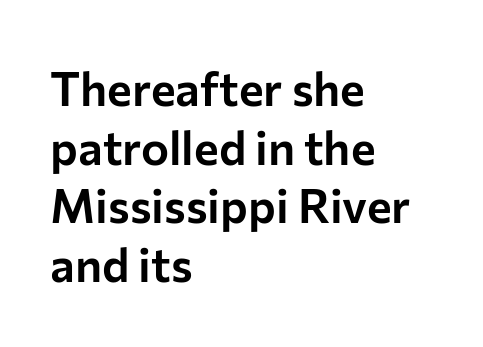
Every row of glyphs begins at an identical x-position on the left. Classification — sans serif. The letters advance in unequal steps, a hallmark of proportional type. A normal amount of white space separates one row of letters from the next. No word sits above an underline. Characters follow at the spacing the type designer built in.
